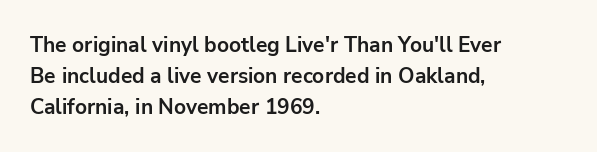
Q: Is the text bold? A: Yes.
Q: Is the text italic (slanted)? A: No, it is upright.
Q: Is the text underlined? A: No.
Q: How is the paragraph aligned? A: Left-aligned.
Q: Is the spacing between letters normal or unusually wide? A: Normal.
Q: Is the spacing between lines tight, normal or loose? A: Normal.
